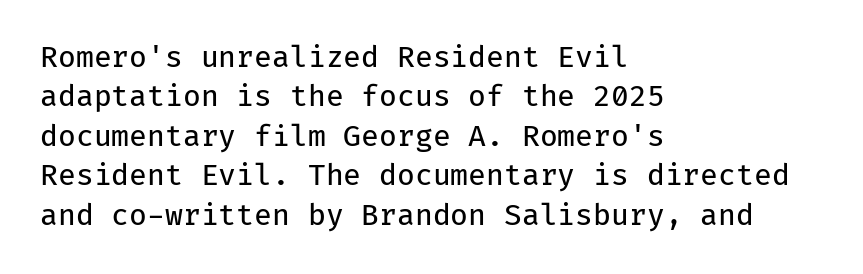
Between one letter and the next there's only the usual sliver of space. The area under the type is left untouched. Nope, not italic — everything's standing straight. A typesetter would call this monospace, since all characters share one set width. Successive baselines arrive at the customary interval.
